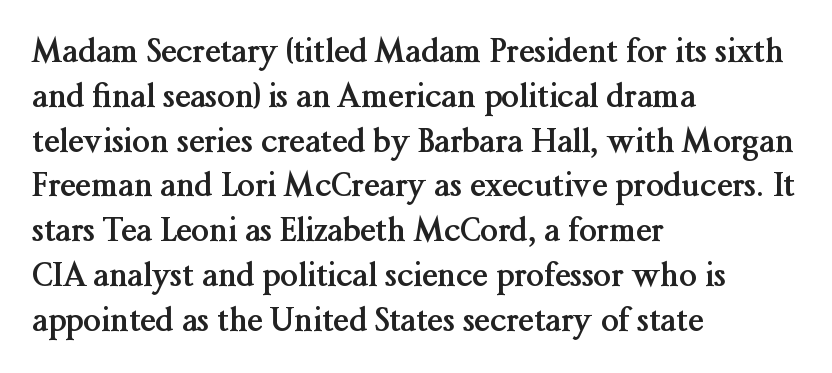
The image shows 32 px semibold serif type, upright; set left-aligned, normal line spacing (1.4x), normal letter spacing, not underlined; medium stroke contrast and a medium x-height.
